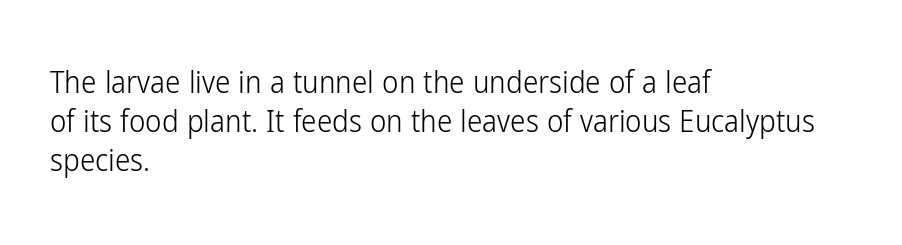
Q: Is the text bold? A: No.
Q: Is the text italic (slanted)? A: No, it is upright.
Q: Is the typeface a serif or a sans-serif typeface? A: Sans-serif.
Q: Is the text underlined? A: No.
Q: How is the paragraph aligned? A: Left-aligned.
Q: Is the spacing between letters normal or unusually wide? A: Normal.
Q: Is the spacing between lines tight, normal or loose? A: Normal.
Q: Width (condensed, normal, or wide)? A: Condensed.
Q: Stroke contrast? A: Low.
Q: x-height? A: Medium.
Q: Monospaced? A: No.
